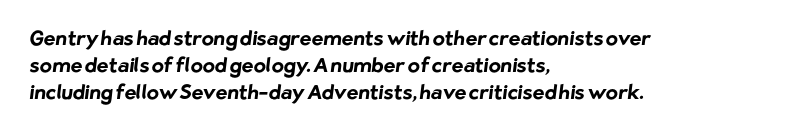
The image shows 20 px bold type; set left-aligned, normal line spacing (1.35x), normal letter spacing, not underlined.
